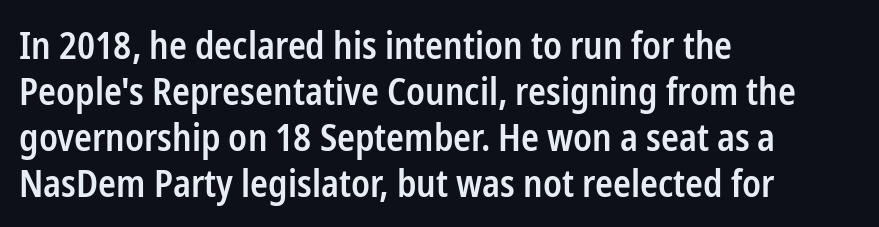
{"serif": "no", "italic": "no", "bold": "semi", "weight": "semibold", "width": "condensed", "stroke_contrast": "low", "x_height": "medium", "monospaced": "no", "underline": "no", "align": "left", "line_spacing_ratio": 1.24, "letter_spacing": "normal", "letter_spacing_em": 0.0, "glyph_px": 37}
